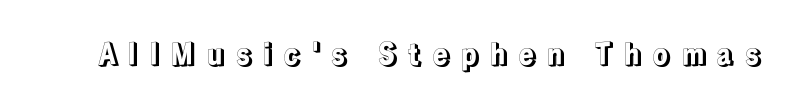
Q: Is the text italic (slanted)? A: No, it is upright.
Q: Is the text underlined? A: No.
Q: Is the spacing between letters normal or unusually wide? A: Unusually wide.
Q: Width (condensed, normal, or wide)? A: Normal.
Q: x-height? A: Medium.
Q: Monospaced? A: No.
